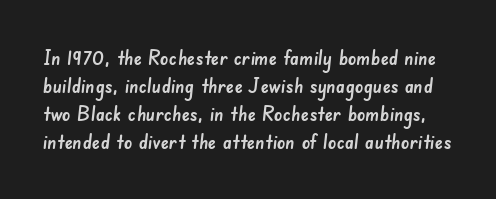
Normally led — the rows are evenly, conventionally spaced. Compared with typical body copy, the letter spacing here is the same. Beneath every word, the page is bare.
